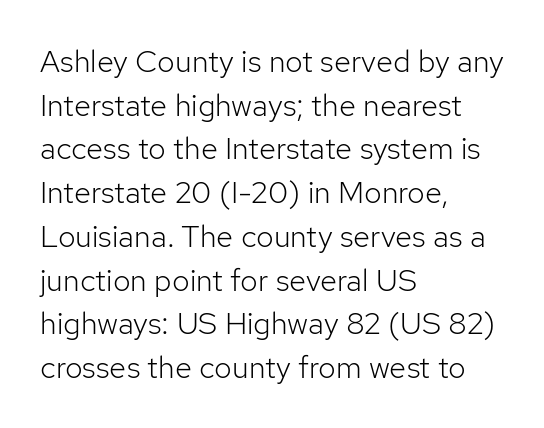
Q: Is the text bold? A: No.
Q: Is the text italic (slanted)? A: No, it is upright.
Q: Is the typeface a serif or a sans-serif typeface? A: Sans-serif.
Q: Is the text underlined? A: No.
Q: How is the paragraph aligned? A: Left-aligned.
Q: Is the spacing between letters normal or unusually wide? A: Normal.
Q: Is the spacing between lines tight, normal or loose? A: Normal.
Q: Width (condensed, normal, or wide)? A: Normal.
Q: Stroke contrast? A: Low.
Q: x-height? A: Medium.
Q: Monospaced? A: No.
